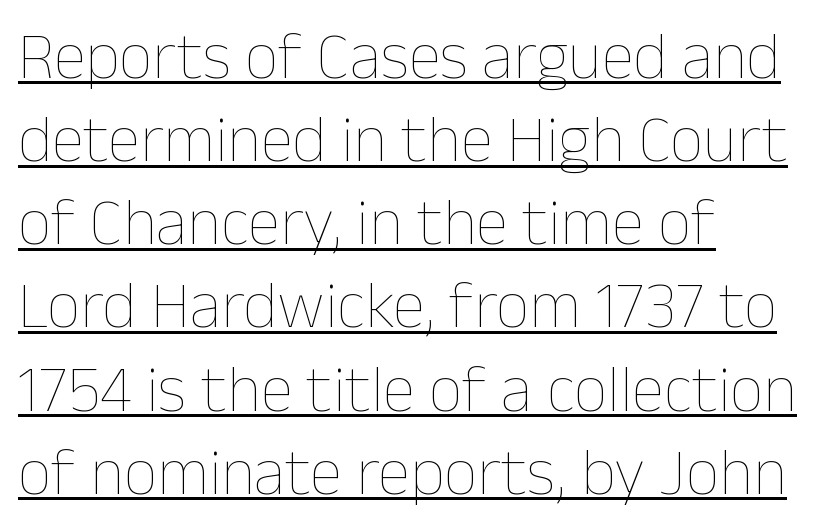
{"italic": "no", "bold": "no", "weight": "thin", "width": "normal", "stroke_contrast": "low", "x_height": "medium", "monospaced": "no", "underline": "yes", "align": "left", "line_spacing": "normal", "line_spacing_ratio": 1.26, "letter_spacing": "normal", "letter_spacing_em": 0.0, "glyph_px": 66}
